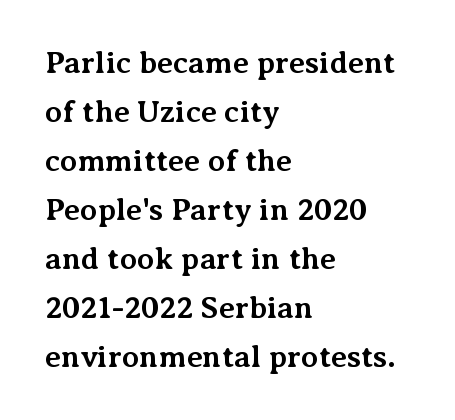
{"serif": "yes", "italic": "no", "bold": "yes", "weight": "bold", "width": "normal", "stroke_contrast": "medium", "x_height": "medium", "monospaced": "no", "underline": "no", "align": "left", "line_spacing": "normal", "line_spacing_ratio": 1.58, "letter_spacing": "normal", "letter_spacing_em": 0.0, "glyph_px": 31}
